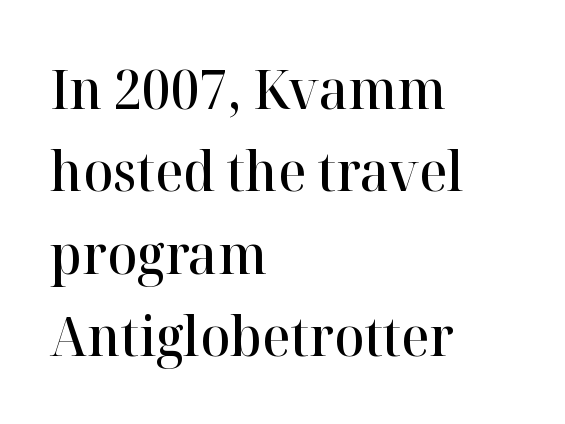
{"serif": "yes", "italic": "no", "bold": "semi", "weight": "semibold", "width": "normal", "stroke_contrast": "high", "x_height": "medium", "monospaced": "no", "underline": "no", "align": "left", "line_spacing": "normal", "line_spacing_ratio": 1.5, "letter_spacing": "normal", "letter_spacing_em": 0.0, "glyph_px": 55}
